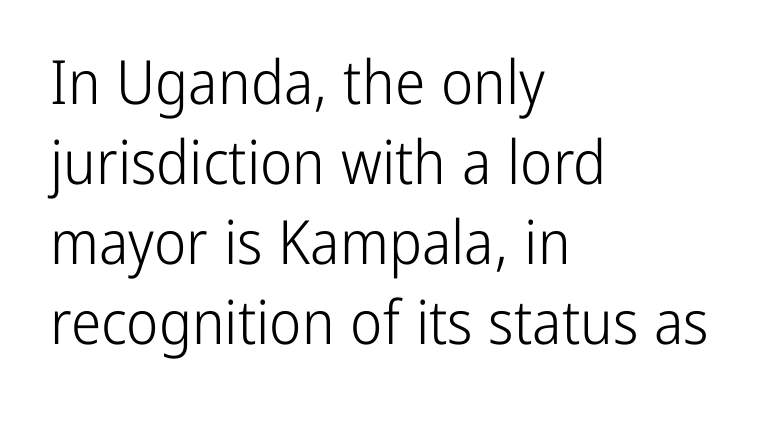
{"serif": "no", "italic": "no", "bold": "no", "weight": "light", "width": "condensed", "stroke_contrast": "low", "x_height": "medium", "monospaced": "no", "underline": "no", "align": "left", "line_spacing": "normal", "line_spacing_ratio": 1.31, "letter_spacing": "normal", "letter_spacing_em": 0.0, "glyph_px": 61}
